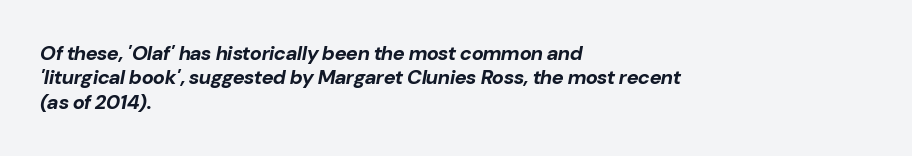
Caption: standard tracking, unaltered. Notice how the stems are inclined rather than vertical — that's the hallmark of italics. Emphasis by weight is at full strength: bold. The specimen omits any rule beneath the text block's lines.
